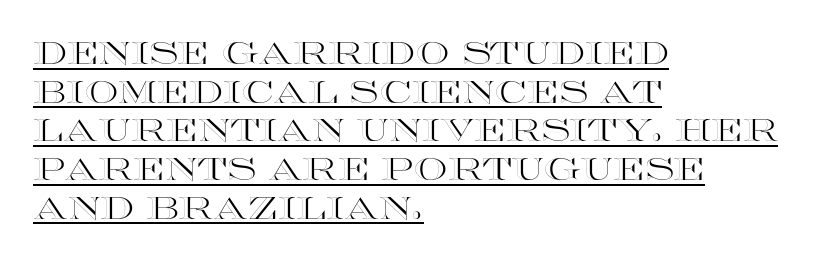
The image shows 30 px wide type, upright; set left-aligned, normal line spacing (1.29x), normal letter spacing, underlined; a large x-height.
